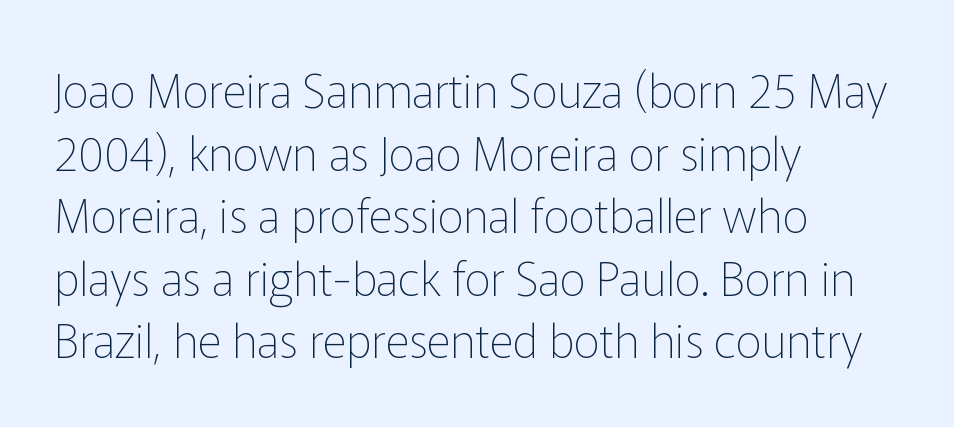
Q: Is the text bold? A: No.
Q: Is the text italic (slanted)? A: No, it is upright.
Q: Is the typeface a serif or a sans-serif typeface? A: Sans-serif.
Q: Is the text underlined? A: No.
Q: How is the paragraph aligned? A: Left-aligned.
Q: Is the spacing between letters normal or unusually wide? A: Normal.
Q: Is the spacing between lines tight, normal or loose? A: Normal.
Q: Width (condensed, normal, or wide)? A: Normal.
Q: Stroke contrast? A: Low.
Q: x-height? A: Medium.
Q: Monospaced? A: No.
